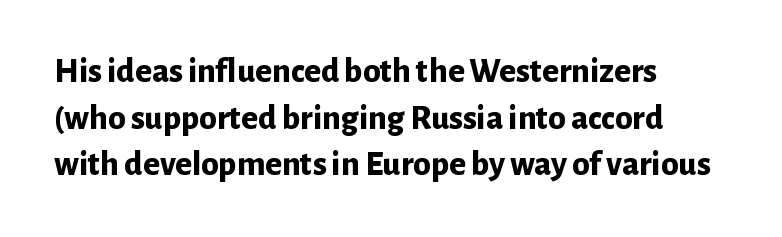
The image shows 35 px bold sans-serif type, upright; set left-aligned, normal line spacing (1.33x), normal letter spacing, not underlined; low stroke contrast and a medium x-height.
